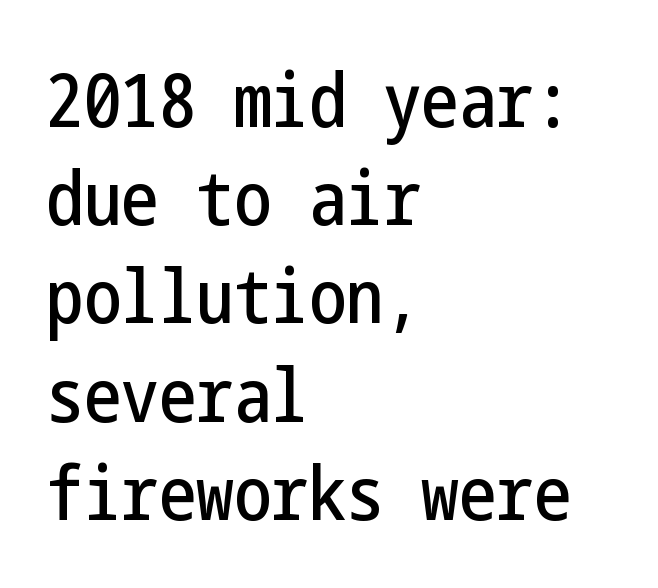
{"serif": "no", "italic": "no", "width": "condensed", "stroke_contrast": "low", "x_height": "medium", "underline": "no", "align": "left", "line_spacing": "normal", "line_spacing_ratio": 1.31, "letter_spacing": "normal", "letter_spacing_em": 0.0, "glyph_px": 75}
